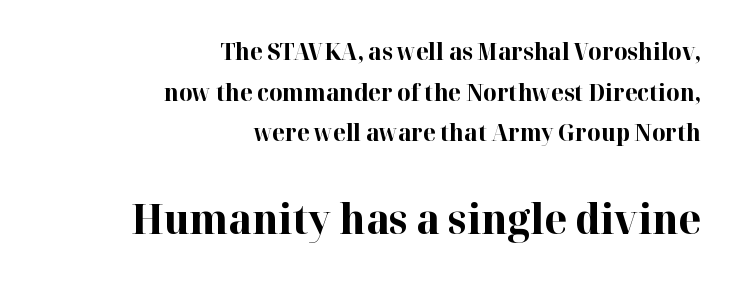
This sample is right-justified, so line beginnings fall wherever the words allow. Honestly, the letter spacing is just normal — you wouldn't notice it. Character widths vary here, with narrow letters taking less room than wide ones. The face used here appears at its bigger size in the lower chunk. How heavy is the stroke? Heavy — this is a bold. Posture: upright roman.
